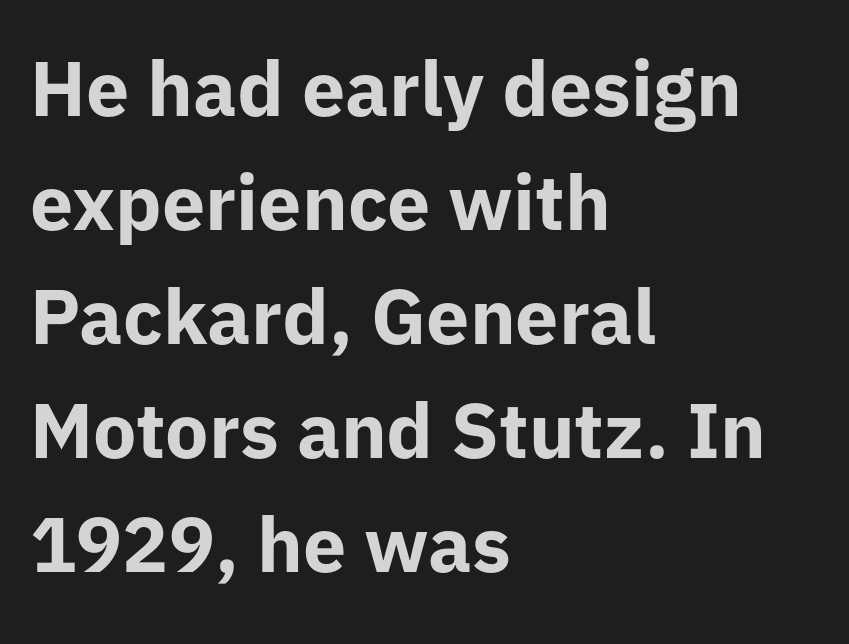
{"serif": "no", "italic": "no", "bold": "yes", "weight": "bold", "width": "normal", "stroke_contrast": "low", "x_height": "medium", "monospaced": "no", "underline": "no", "align": "left", "line_spacing": "normal", "line_spacing_ratio": 1.48, "letter_spacing": "normal", "letter_spacing_em": 0.0, "glyph_px": 77}
